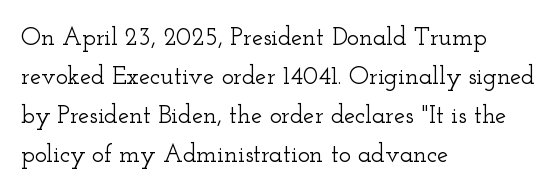
{"italic": "no", "underline": "no", "align": "left", "line_spacing": "normal", "line_spacing_ratio": 1.56, "letter_spacing": "normal", "letter_spacing_em": 0.0, "glyph_px": 25}
